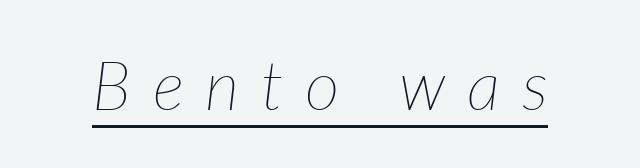
Q: Is the text bold? A: No.
Q: Is the text italic (slanted)? A: Yes, it leans right by about 7 degrees.
Q: Is the text underlined? A: Yes.
Q: Is the spacing between letters normal or unusually wide? A: Unusually wide.
Q: Width (condensed, normal, or wide)? A: Normal.
Q: Stroke contrast? A: Low.
Q: x-height? A: Medium.
Q: Monospaced? A: No.
